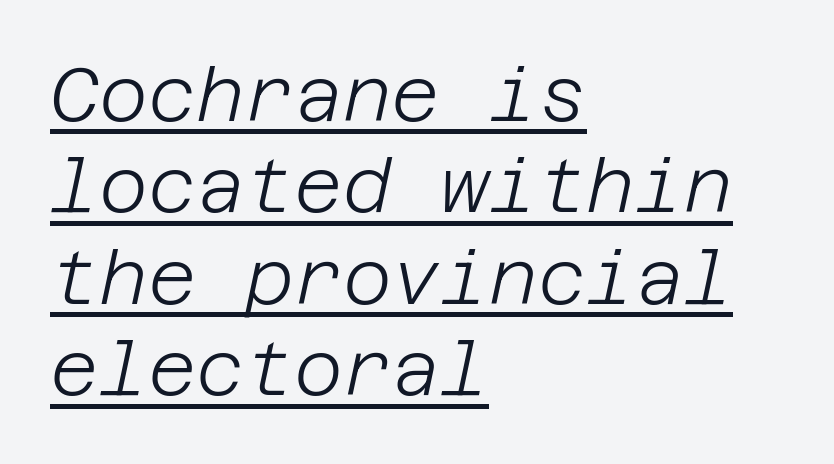
{"italic": "yes", "lean": "right", "slant_degrees": 12, "bold": "no", "weight": "light", "width": "normal", "stroke_contrast": "low", "x_height": "large", "underline": "yes", "align": "left", "line_spacing_ratio": 1.22, "letter_spacing": "normal", "letter_spacing_em": 0.0, "glyph_px": 75}
